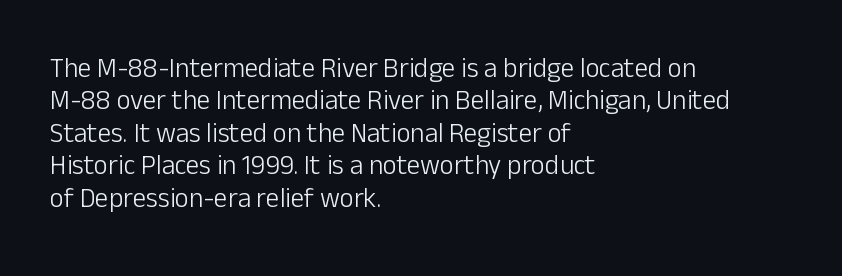
Q: Is the text bold? A: No.
Q: Is the text italic (slanted)? A: No, it is upright.
Q: Is the text underlined? A: No.
Q: How is the paragraph aligned? A: Left-aligned.
Q: Is the spacing between letters normal or unusually wide? A: Normal.
